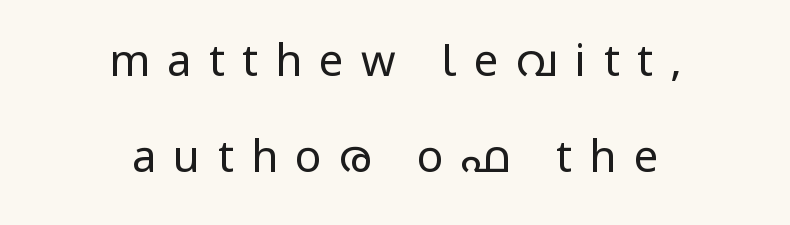
{"serif": "no", "italic": "no", "bold": "no", "weight": "regular", "width": "wide", "stroke_contrast": "low", "x_height": "medium", "monospaced": "no", "underline": "no", "align": "center", "line_spacing": "loose", "line_spacing_ratio": 2.18, "letter_spacing": "wide", "letter_spacing_em": 0.39, "glyph_px": 44}
